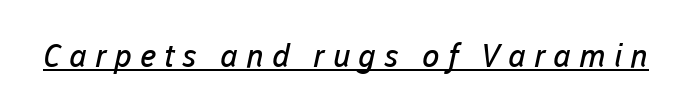
The image shows 32 px regular-weight sans-serif type; set unusually wide letter spacing (+0.25 em), underlined; low stroke contrast and a medium x-height.
